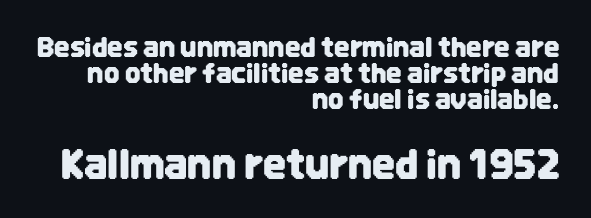
{"serif": "no", "italic": "no", "width": "condensed", "stroke_contrast": "low", "x_height": "large", "monospaced": "no", "underline": "no", "align": "right", "line_spacing": "tight", "line_spacing_ratio": 0.96, "letter_spacing": "normal", "letter_spacing_em": 0.0, "larger_block": "second", "size_ratio": 1.48, "glyph_px": 40}
